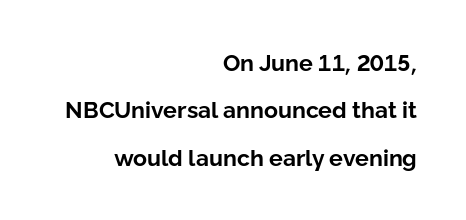
{"italic": "no", "bold": "yes", "underline": "no", "align": "right", "line_spacing": "loose", "line_spacing_ratio": 2.06, "letter_spacing": "normal", "letter_spacing_em": 0.0, "glyph_px": 23}
